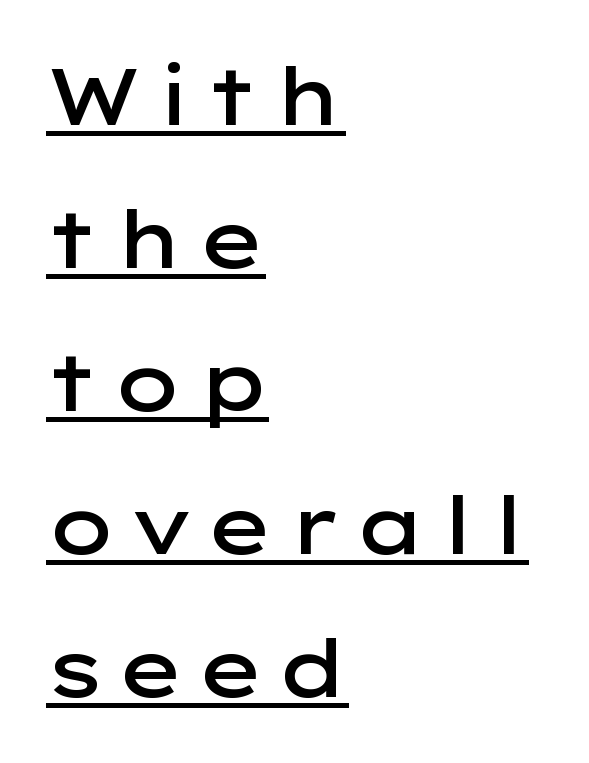
Q: Is the text bold? A: Semi-bold.
Q: Is the text italic (slanted)? A: No, it is upright.
Q: Is the typeface a serif or a sans-serif typeface? A: Sans-serif.
Q: Is the text underlined? A: Yes.
Q: How is the paragraph aligned? A: Left-aligned.
Q: Width (condensed, normal, or wide)? A: Wide.
Q: Stroke contrast? A: Low.
Q: x-height? A: Medium.
Q: Monospaced? A: No.
